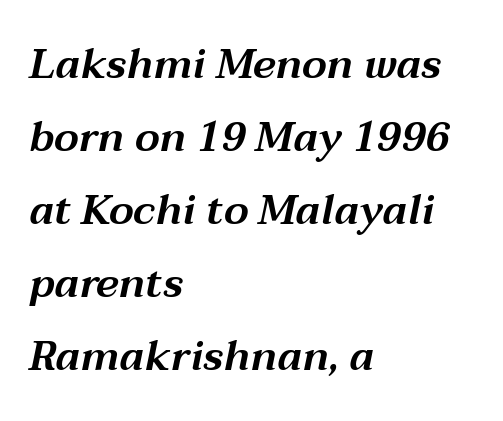
Q: Is the text italic (slanted)? A: Yes, it leans right by about 12 degrees.
Q: Is the text underlined? A: No.
Q: How is the paragraph aligned? A: Left-aligned.
Q: Is the spacing between letters normal or unusually wide? A: Normal.
Q: Width (condensed, normal, or wide)? A: Wide.
Q: Stroke contrast? A: Medium.
Q: x-height? A: Medium.
Q: Monospaced? A: No.
